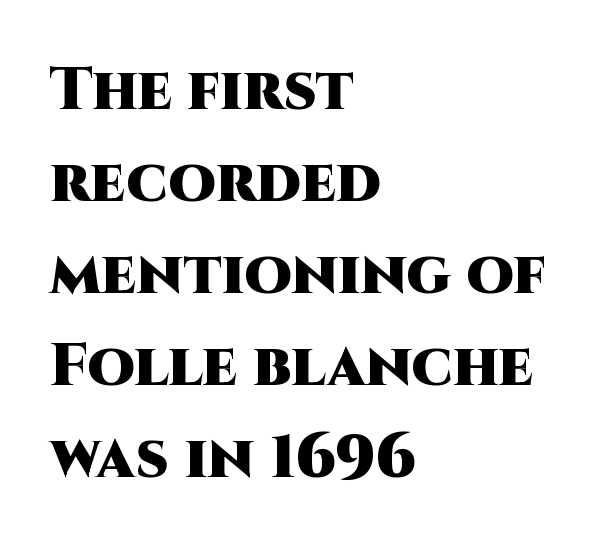
{"serif": "no", "italic": "no", "bold": "yes", "weight": "heavy", "width": "normal", "stroke_contrast": "high", "x_height": "large", "monospaced": "no", "underline": "no", "align": "left", "line_spacing": "normal", "line_spacing_ratio": 1.51, "letter_spacing": "normal", "letter_spacing_em": 0.0, "glyph_px": 61}
